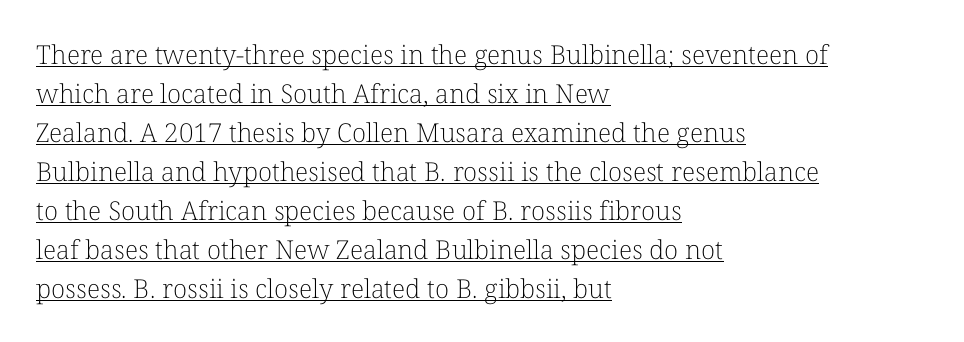
{"italic": "no", "bold": "no", "underline": "yes", "align": "left", "line_spacing": "normal", "line_spacing_ratio": 1.5, "letter_spacing": "normal", "letter_spacing_em": 0.0, "glyph_px": 26}
